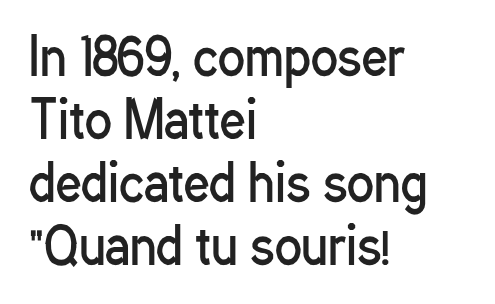
The image shows 50 px regular-weight, condensed sans-serif type, upright; set left-aligned, normal line spacing (1.26x), normal letter spacing, not underlined; low stroke contrast and a medium x-height.
